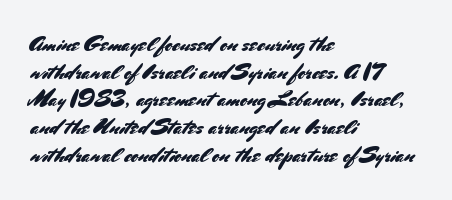
{"underline": "no", "align": "left", "line_spacing": "normal", "line_spacing_ratio": 1.26, "letter_spacing": "normal", "letter_spacing_em": 0.0, "glyph_px": 22}
